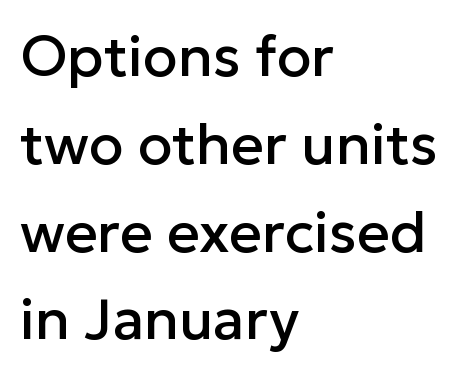
The image shows 57 px sans-serif type, upright; set left-aligned, normal line spacing (1.54x), normal letter spacing, not underlined; low stroke contrast and a medium x-height.
